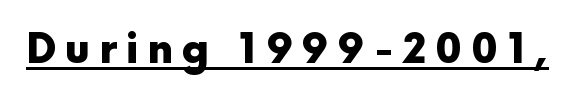
Q: Is the text bold? A: Yes.
Q: Is the text italic (slanted)? A: No, it is upright.
Q: Is the typeface a serif or a sans-serif typeface? A: Sans-serif.
Q: Is the text underlined? A: Yes.
Q: Is the spacing between letters normal or unusually wide? A: Unusually wide.
Q: Width (condensed, normal, or wide)? A: Normal.
Q: x-height? A: Medium.
Q: Monospaced? A: No.
